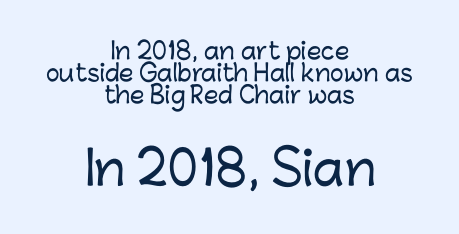
The image shows 46 px sans-serif type, upright; set centered, tight line spacing (0.96x), normal letter spacing, not underlined; the second (bottom) block is 2.0x larger; low stroke contrast and a medium x-height.
